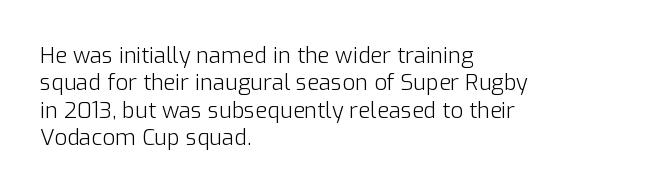
The image shows 22 px text type, upright; set left-aligned, line spacing 1.24x, normal letter spacing, not underlined.
